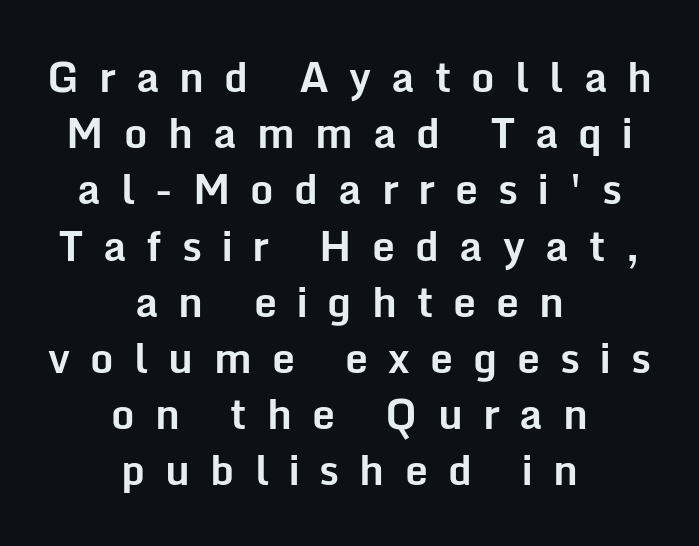
Summary of vertical rhythm: regular, with standard interline spacing. Here the designer chose a conventional face with non-uniform glyph widths. The rendering inserts visible extra space after every character. Each row of text sits above clean, open space. A student would call this center alignment; a typographer would say set centered. The font is running at its bold setting.
